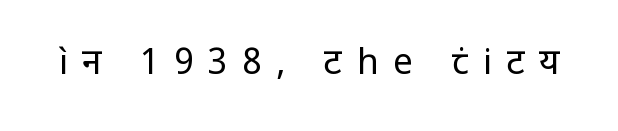
{"serif": "no", "italic": "no", "bold": "no", "weight": "regular", "width": "normal", "stroke_contrast": "low", "x_height": "medium", "monospaced": "no", "underline": "no", "letter_spacing": "wide", "letter_spacing_em": 0.42, "glyph_px": 35}
